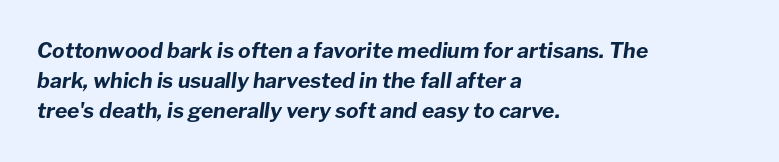
Is the type slanted? Yes — the strokes lean at a clear angle. Horizontally, the lines are justified to the leading edge only. Letters rest on an invisible, unmarked baseline. Summary of weight: heavy, a full bold. Vertically, the passage feels balanced, rows spaced as you'd expect. The rendering keeps characters at their native spacing.
